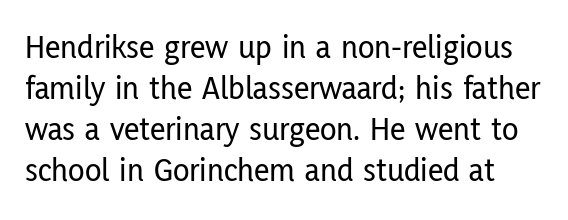
{"serif": "no", "italic": "no", "width": "condensed", "stroke_contrast": "low", "x_height": "medium", "monospaced": "no", "underline": "no", "line_spacing_ratio": 1.21, "letter_spacing": "normal", "letter_spacing_em": 0.0, "glyph_px": 34}
